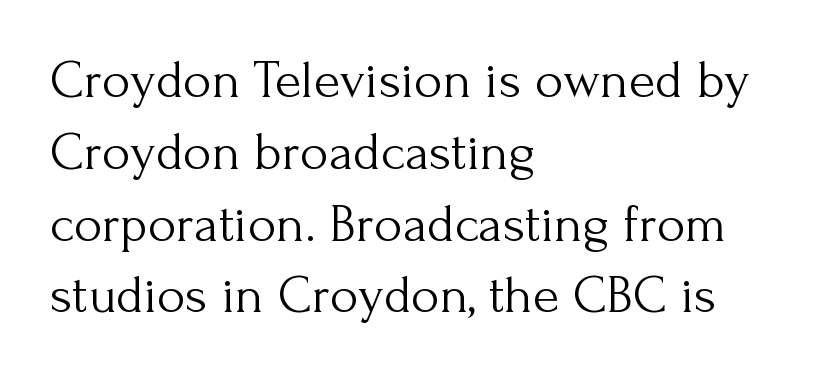
The image shows 54 px light serif type, upright; set left-aligned, normal line spacing (1.33x), normal letter spacing, not underlined; medium stroke contrast and a small x-height.
